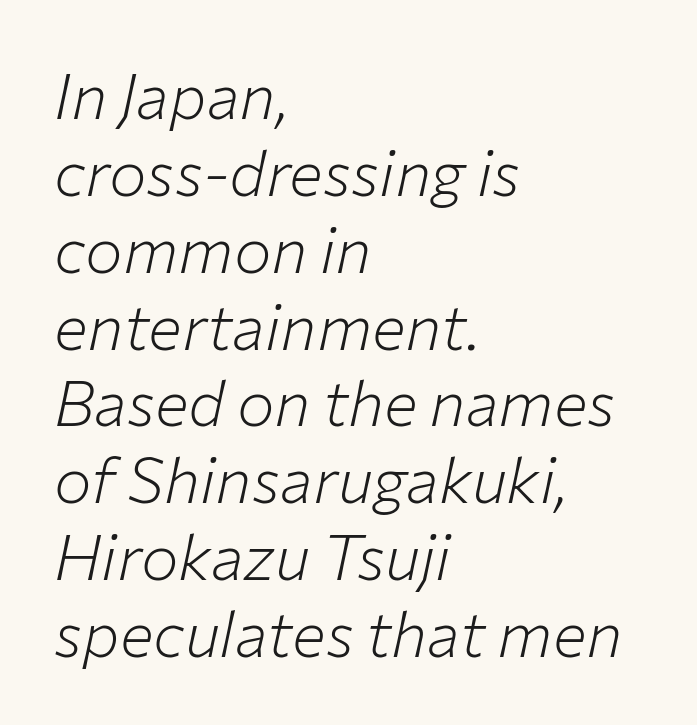
The image shows 63 px light type, italic (leaning right); set left-aligned, line spacing 1.22x, normal letter spacing, not underlined; low stroke contrast and a medium x-height.
